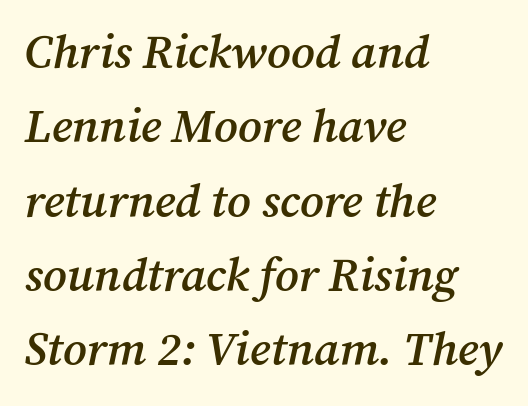
{"serif": "yes", "italic": "yes", "lean": "right", "slant_degrees": 12, "bold": "semi", "weight": "semibold", "width": "normal", "stroke_contrast": "medium", "x_height": "medium", "monospaced": "no", "underline": "no", "align": "left", "line_spacing": "normal", "line_spacing_ratio": 1.58, "letter_spacing": "normal", "letter_spacing_em": 0.0, "glyph_px": 47}
